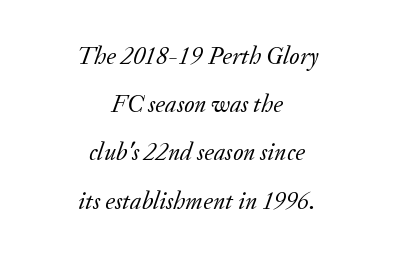
{"italic": "yes", "lean": "right", "slant_degrees": 20, "bold": "no", "underline": "no", "align": "center", "line_spacing": "loose", "line_spacing_ratio": 1.93, "letter_spacing": "normal", "letter_spacing_em": 0.0, "glyph_px": 25}
